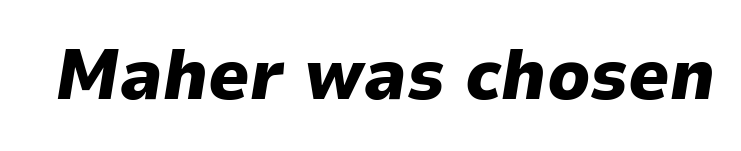
{"italic": "yes", "lean": "right", "slant_degrees": 9, "bold": "yes", "weight": "heavy", "width": "normal", "stroke_contrast": "low", "x_height": "medium", "monospaced": "no", "underline": "no", "letter_spacing": "normal", "letter_spacing_em": 0.0, "glyph_px": 72}
